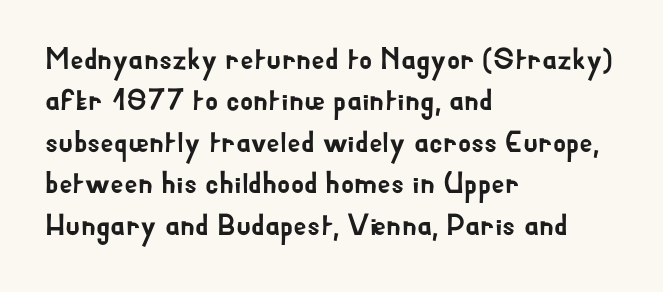
The image shows 30 px sans-serif type, upright; set left-aligned, normal line spacing (1.38x), normal letter spacing, not underlined; low stroke contrast and a small x-height.
